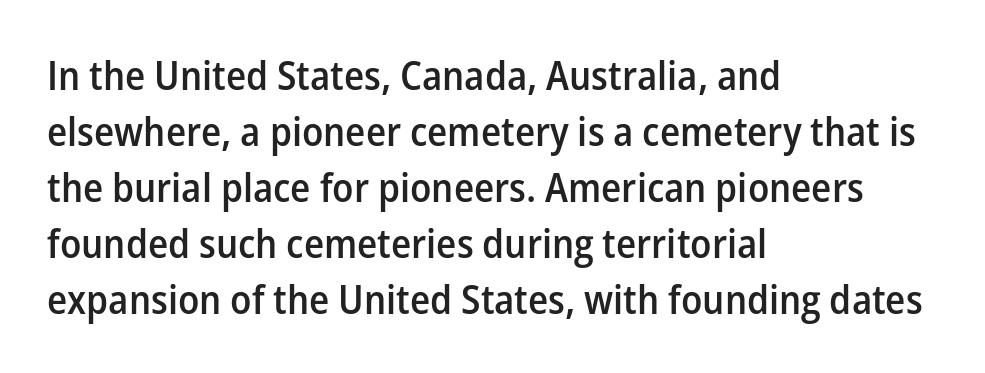
Q: Is the text bold? A: Semi-bold.
Q: Is the text italic (slanted)? A: No, it is upright.
Q: Is the typeface a serif or a sans-serif typeface? A: Sans-serif.
Q: Is the text underlined? A: No.
Q: How is the paragraph aligned? A: Left-aligned.
Q: Is the spacing between letters normal or unusually wide? A: Normal.
Q: Is the spacing between lines tight, normal or loose? A: Normal.
Q: Width (condensed, normal, or wide)? A: Normal.
Q: Stroke contrast? A: Low.
Q: x-height? A: Medium.
Q: Monospaced? A: No.
